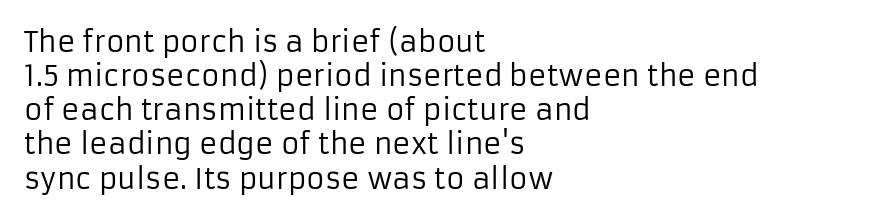
{"serif": "no", "italic": "no", "bold": "no", "weight": "regular", "width": "normal", "stroke_contrast": "low", "x_height": "medium", "monospaced": "no", "underline": "no", "align": "left", "line_spacing_ratio": 1.22, "letter_spacing": "normal", "letter_spacing_em": 0.0, "glyph_px": 28}
